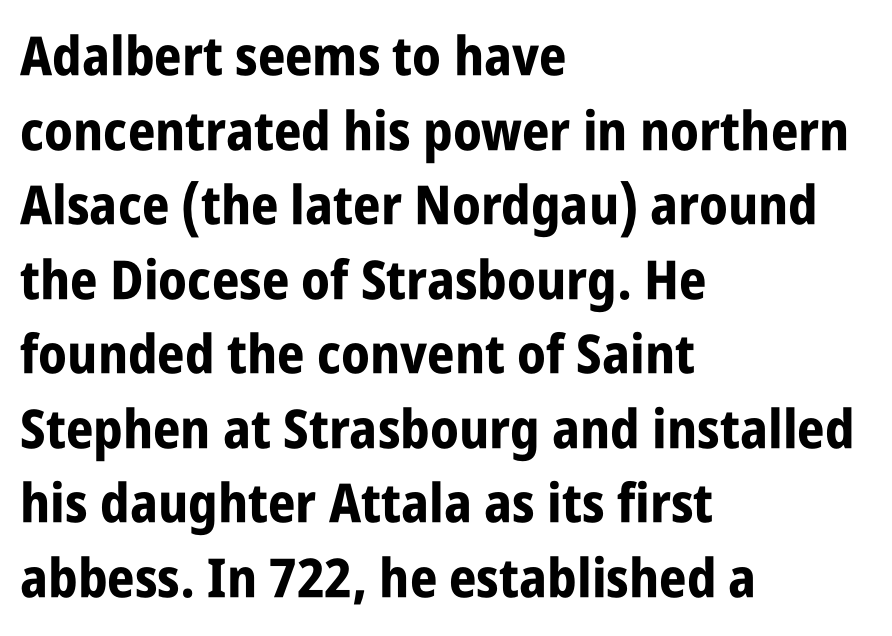
The image shows 54 px bold, condensed sans-serif type, upright; set left-aligned, normal line spacing (1.38x), normal letter spacing, not underlined; low stroke contrast and a large x-height.
